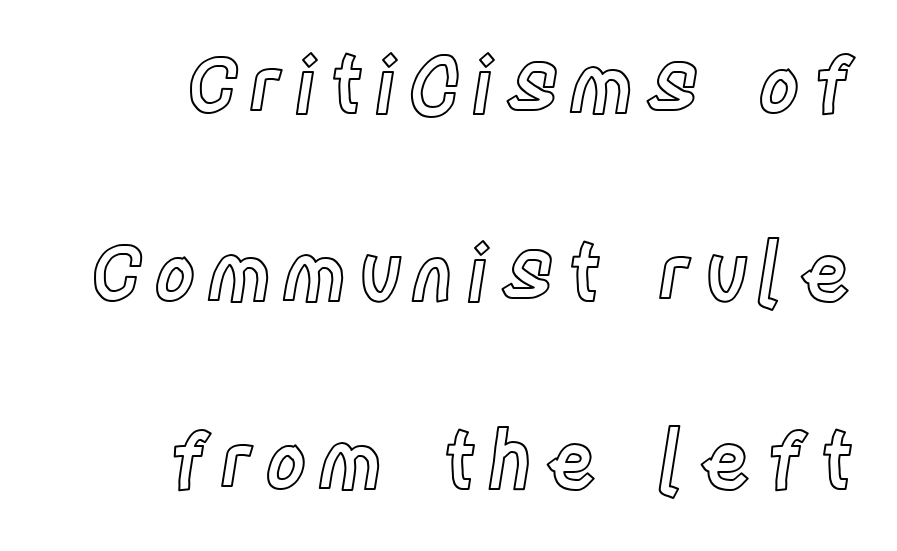
The image shows 79 px condensed type; set loose line spacing (2.38x), not underlined; a large x-height.
